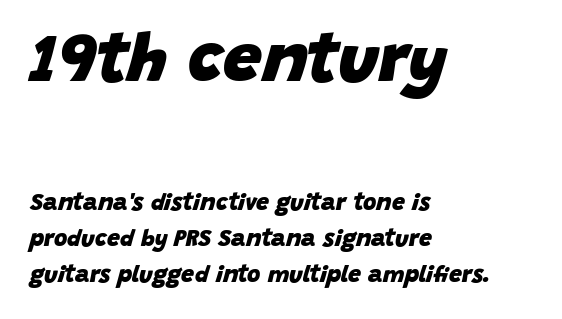
The words here are not underlined. The lines sit at an ordinary, default distance from one another. Between one letter and the next there's only the usual sliver of space. Is this a fixed-width face? No — the glyphs have proportional, varying widths. The setting favours the left margin, as ordinary paragraphs usually do. Top chunk: large. Bottom chunk: small.
